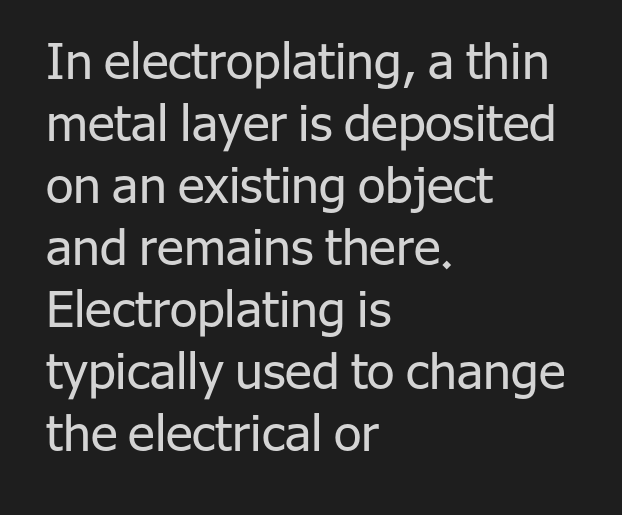
Q: Is the text bold? A: No.
Q: Is the text italic (slanted)? A: No, it is upright.
Q: Is the typeface a serif or a sans-serif typeface? A: Sans-serif.
Q: Is the text underlined? A: No.
Q: How is the paragraph aligned? A: Left-aligned.
Q: Is the spacing between letters normal or unusually wide? A: Normal.
Q: Width (condensed, normal, or wide)? A: Normal.
Q: Stroke contrast? A: Low.
Q: x-height? A: Medium.
Q: Monospaced? A: No.
